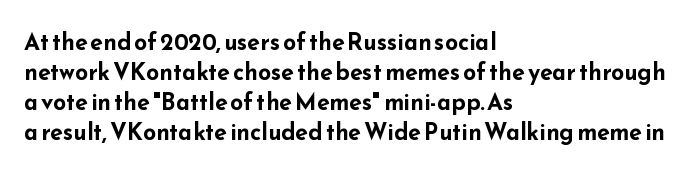
{"italic": "no", "bold": "yes", "underline": "no", "align": "left", "line_spacing": "normal", "line_spacing_ratio": 1.31, "letter_spacing": "normal", "letter_spacing_em": 0.0, "glyph_px": 23}
